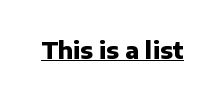
Q: Is the text bold? A: Yes.
Q: Is the text italic (slanted)? A: No, it is upright.
Q: Is the text underlined? A: Yes.
Q: Is the spacing between letters normal or unusually wide? A: Normal.
